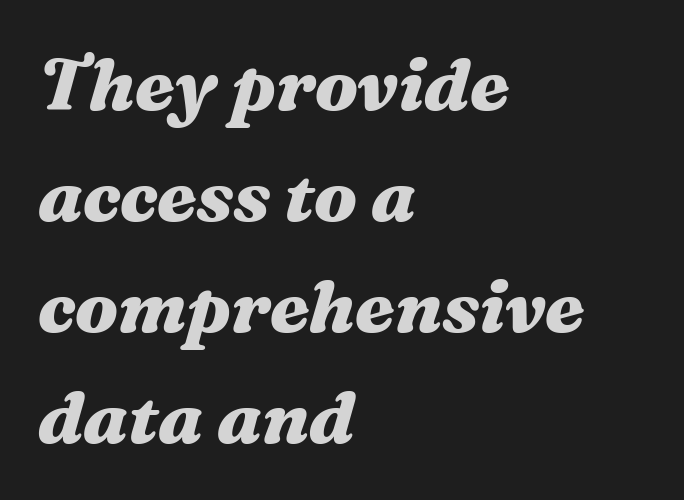
The image shows 73 px heavy, wide type, italic (leaning right); set left-aligned, normal line spacing (1.52x), normal letter spacing, not underlined; medium stroke contrast and a medium x-height.
